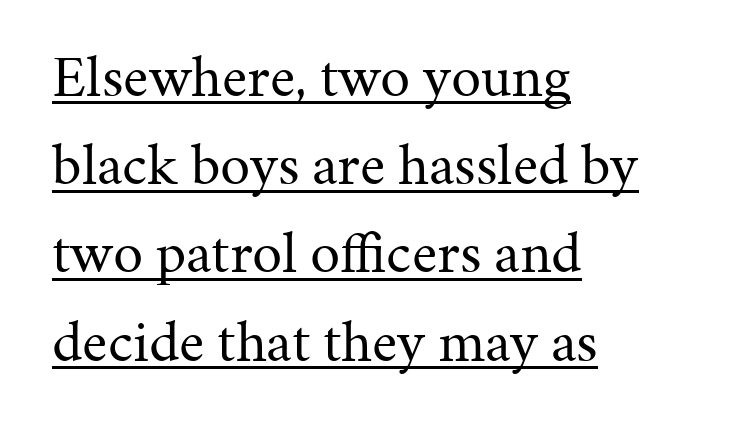
Stems here are at most as thick as an everyday book face. Designer's note — italics off, roman on. In terms of letterspacing, this is plain default setting. A student would call this left alignment; a typographer would say flush left, rag right.
